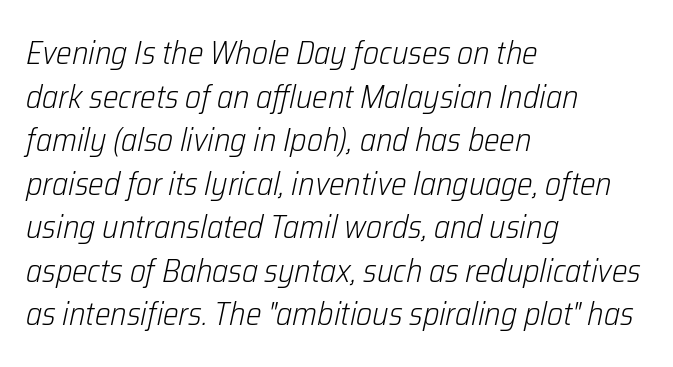
{"italic": "yes", "lean": "right", "slant_degrees": 12, "bold": "no", "weight": "light", "width": "condensed", "stroke_contrast": "low", "x_height": "medium", "monospaced": "no", "underline": "no", "align": "left", "line_spacing": "normal", "line_spacing_ratio": 1.32, "letter_spacing": "normal", "letter_spacing_em": 0.0, "glyph_px": 33}
